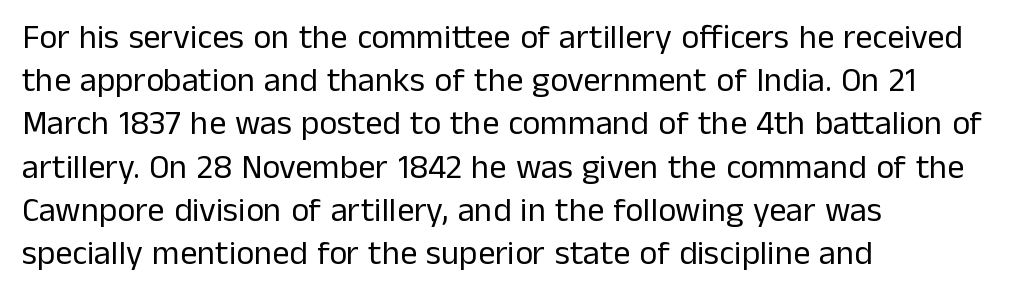
The image shows 34 px regular-weight sans-serif type, upright; set left-aligned, normal line spacing (1.27x), normal letter spacing, not underlined; low stroke contrast and a medium x-height.
